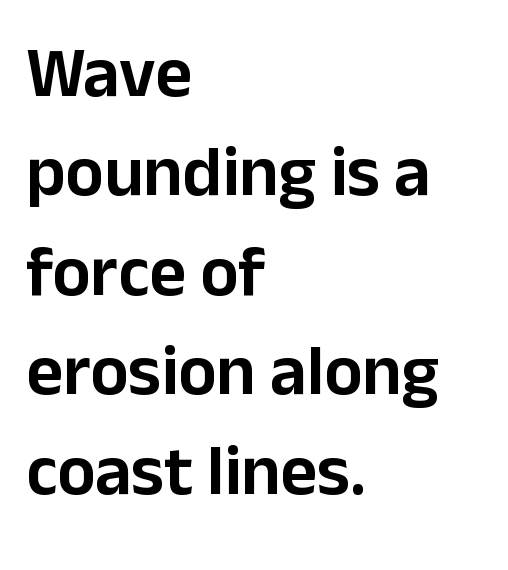
The image shows 71 px sans-serif type, upright; set left-aligned, normal line spacing (1.4x), normal letter spacing, not underlined; low stroke contrast and a medium x-height.
